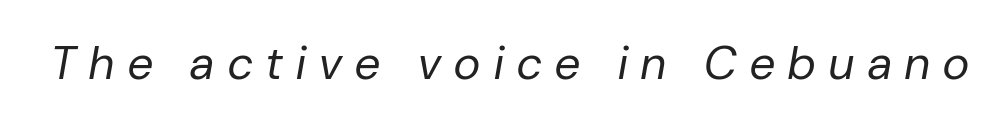
Q: Is the text bold? A: No.
Q: Is the text italic (slanted)? A: Yes, it leans right by about 10 degrees.
Q: Is the text underlined? A: No.
Q: Is the spacing between letters normal or unusually wide? A: Unusually wide.
Q: Width (condensed, normal, or wide)? A: Normal.
Q: Stroke contrast? A: Low.
Q: x-height? A: Medium.
Q: Monospaced? A: No.
